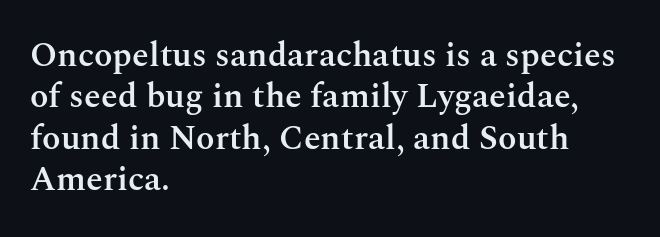
The image shows 34 px semibold serif type, upright; set left-aligned, line spacing 1.22x, normal letter spacing, not underlined; medium stroke contrast and a medium x-height.
